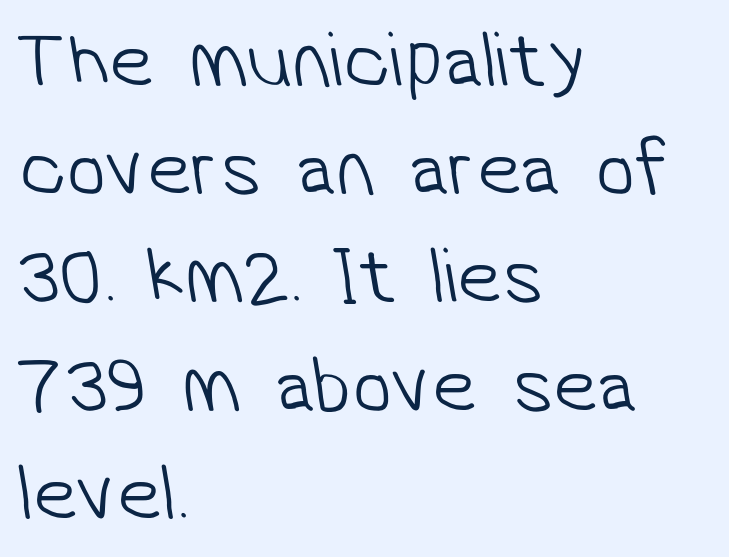
Q: Is the text bold? A: No.
Q: Is the typeface a serif or a sans-serif typeface? A: Sans-serif.
Q: Is the text underlined? A: No.
Q: How is the paragraph aligned? A: Left-aligned.
Q: Is the spacing between letters normal or unusually wide? A: Normal.
Q: Is the spacing between lines tight, normal or loose? A: Normal.
Q: Width (condensed, normal, or wide)? A: Normal.
Q: Stroke contrast? A: Low.
Q: x-height? A: Medium.
Q: Monospaced? A: No.
